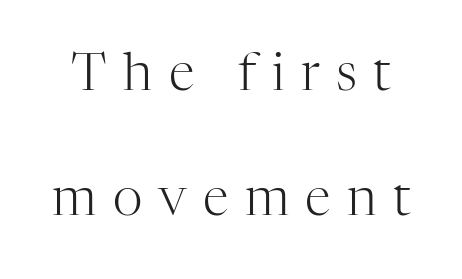
The letters stand upright; this is a roman face. Examine the stroke ends and you'll spot serifs. Stroke mass is kept to a normal reading level or below. You could not count columns in this text — the font is proportionally spaced.
